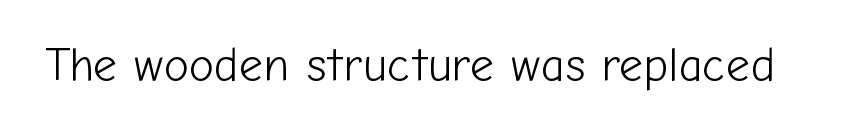
The image shows 47 px light sans-serif type, upright; set normal letter spacing, not underlined; low stroke contrast and a medium x-height.
